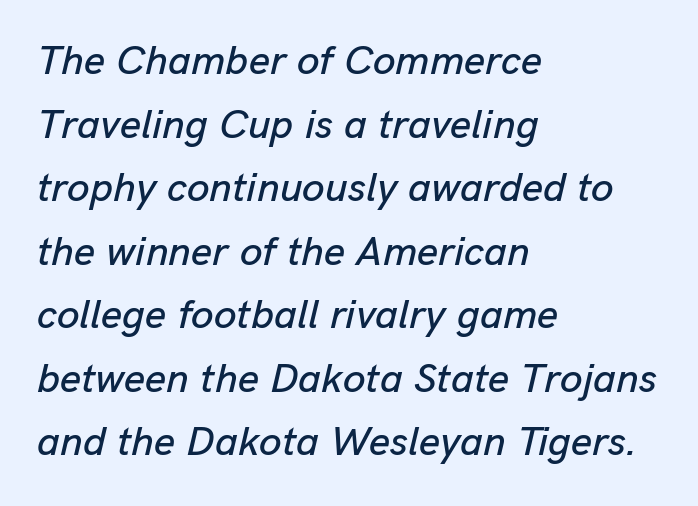
A clean baseline with only descenders dipping below it. A normal amount of white space separates one row of letters from the next. Characters follow at the spacing the type designer built in. The face used here is proportionally spaced, like ordinary book or web type. Would a proofreader flag this as italicized? Yes.
